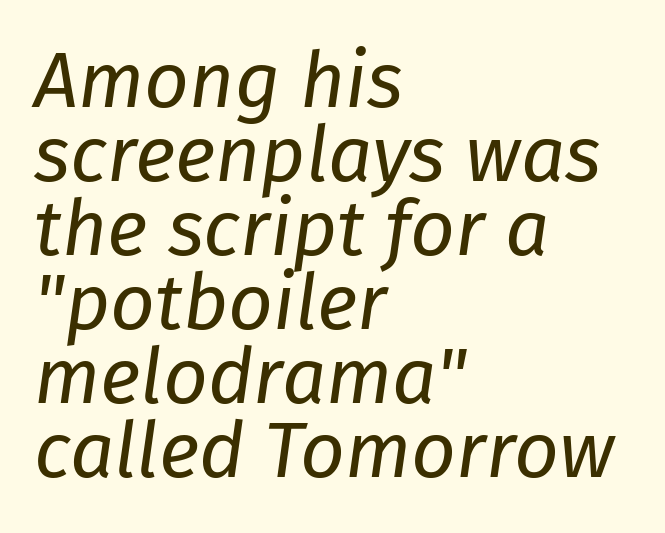
{"italic": "yes", "lean": "right", "slant_degrees": 8, "bold": "no", "weight": "regular", "width": "normal", "stroke_contrast": "low", "x_height": "medium", "monospaced": "no", "underline": "no", "align": "left", "line_spacing": "tight", "line_spacing_ratio": 0.95, "letter_spacing": "normal", "letter_spacing_em": 0.0, "glyph_px": 78}
